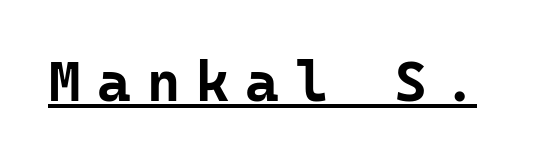
The image shows 57 px bold sans-serif type, upright, monospaced; set unusually wide letter spacing (+0.28 em), underlined; low stroke contrast and a medium x-height.
